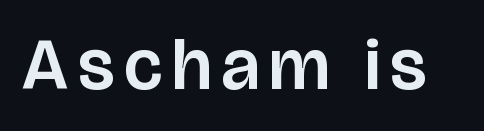
{"serif": "no", "italic": "no", "width": "normal", "stroke_contrast": "low", "x_height": "large", "monospaced": "no", "underline": "no", "glyph_px": 72}
